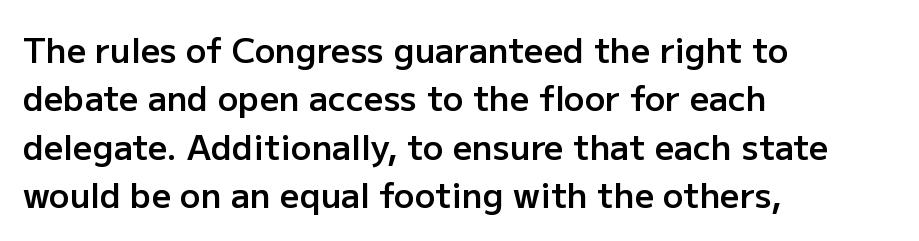
{"serif": "no", "italic": "no", "bold": "semi", "weight": "semibold", "width": "normal", "stroke_contrast": "low", "x_height": "medium", "monospaced": "no", "underline": "no", "align": "left", "line_spacing": "normal", "line_spacing_ratio": 1.42, "letter_spacing": "normal", "letter_spacing_em": 0.0, "glyph_px": 34}
